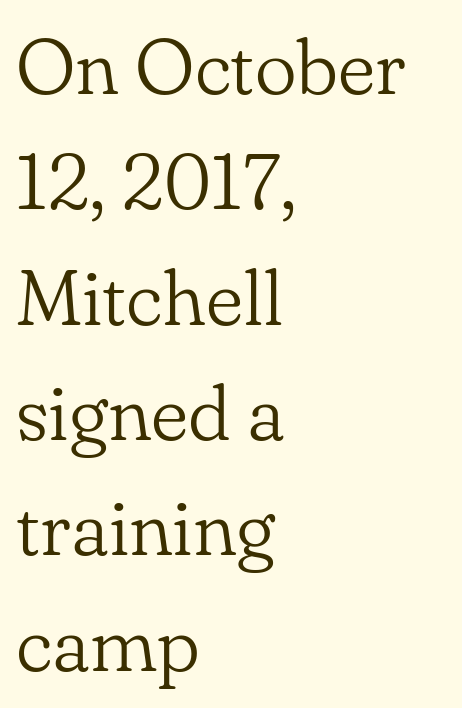
{"serif": "yes", "italic": "no", "bold": "no", "weight": "light", "width": "normal", "stroke_contrast": "low", "x_height": "small", "monospaced": "no", "underline": "no", "align": "left", "line_spacing": "normal", "line_spacing_ratio": 1.46, "letter_spacing": "normal", "letter_spacing_em": 0.0, "glyph_px": 79}
